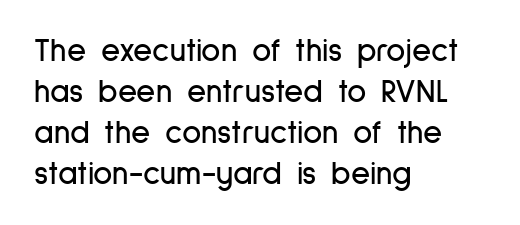
Q: Is the text italic (slanted)? A: No, it is upright.
Q: Is the typeface a serif or a sans-serif typeface? A: Sans-serif.
Q: Is the text underlined? A: No.
Q: How is the paragraph aligned? A: Left-aligned.
Q: Is the spacing between letters normal or unusually wide? A: Normal.
Q: Width (condensed, normal, or wide)? A: Condensed.
Q: Stroke contrast? A: Low.
Q: x-height? A: Medium.
Q: Monospaced? A: No.
